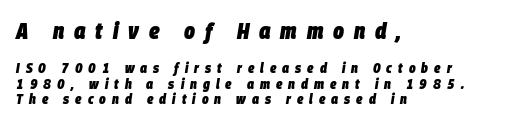
{"italic": "yes", "lean": "right", "slant_degrees": 9, "bold": "yes", "underline": "no", "align": "left", "line_spacing": "tight", "line_spacing_ratio": 1.09, "letter_spacing": "wide", "letter_spacing_em": 0.43, "larger_block": "first", "size_ratio": 1.64, "glyph_px": 23}
